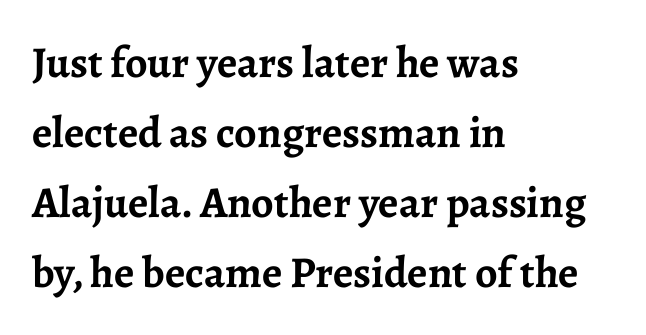
The image shows 44 px semibold serif type, upright; set left-aligned, normal line spacing (1.59x), normal letter spacing, not underlined; low stroke contrast and a medium x-height.
